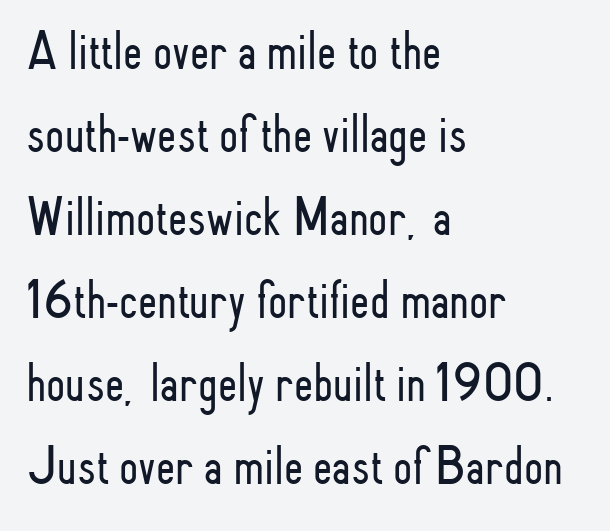
The image shows 55 px light, condensed sans-serif type, upright; set left-aligned, normal line spacing (1.51x), normal letter spacing, not underlined; low stroke contrast and a small x-height.
